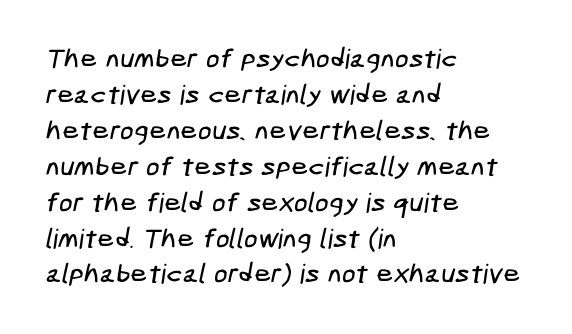
Q: Is the text underlined? A: No.
Q: How is the paragraph aligned? A: Left-aligned.
Q: Is the spacing between letters normal or unusually wide? A: Normal.
Q: Is the spacing between lines tight, normal or loose? A: Normal.
